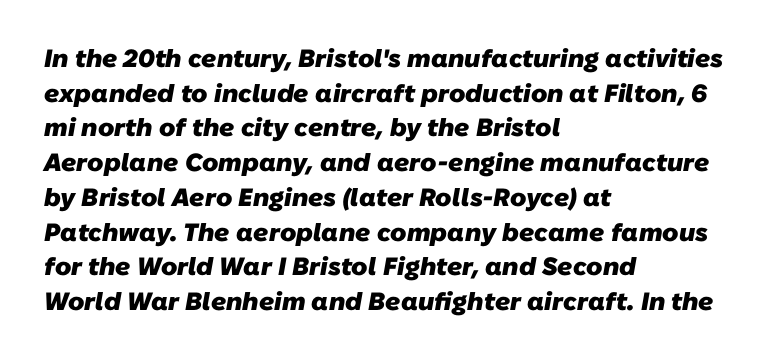
The image shows 25 px bold type; set left-aligned, normal line spacing (1.39x), normal letter spacing, not underlined.
